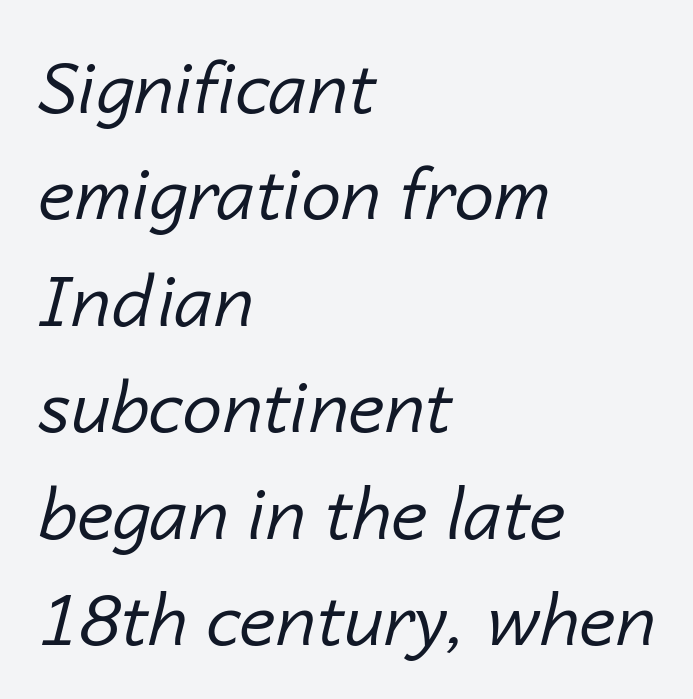
The image shows 71 px regular-weight type, italic (leaning right); set left-aligned, normal line spacing (1.5x), normal letter spacing, not underlined; low stroke contrast and a medium x-height.
